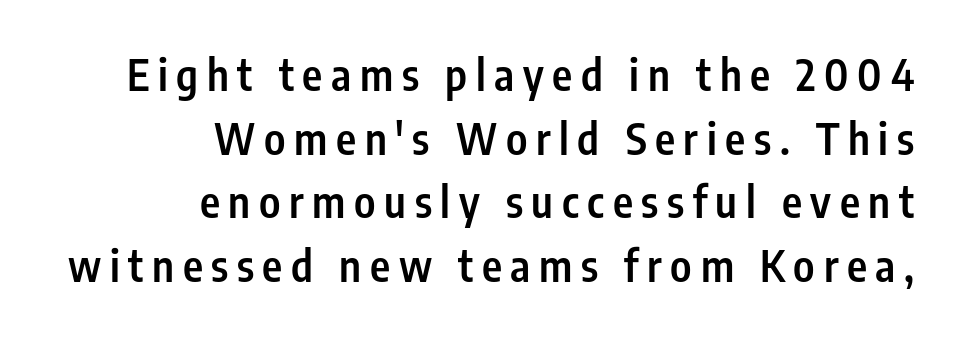
The ragged edge is on the left, which tells us the setting is flush right. The space between consecutive lines is moderate. Moderately thickened strokes mark this as semibold type. This sample has the flowing, uneven cadence of proportional lettering. Does the lettering tilt? It doesn't — this is upright.
